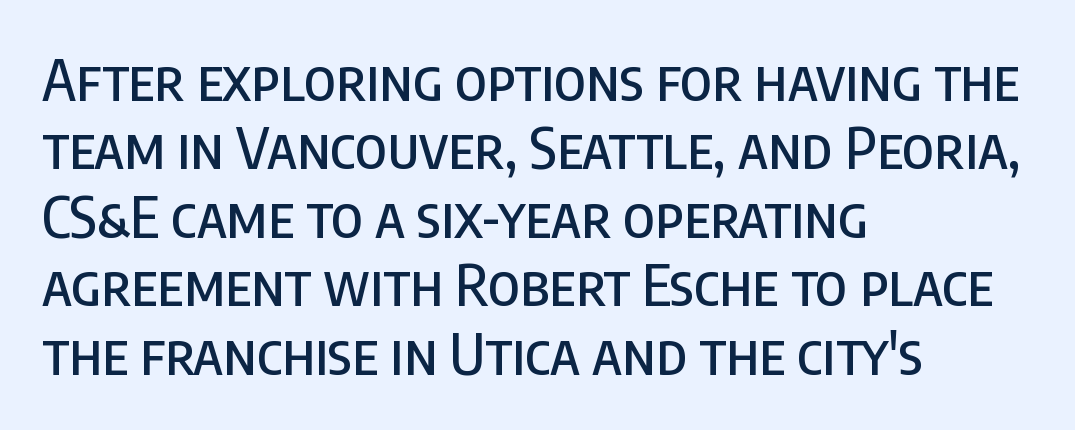
This sample uses a sans-serif face. This is the regular roman posture of the typeface. No word sits above an underline. Words appear dense and cohesive because spacing is normal. The paragraph has a hard left edge and a soft right edge. The letters advance in unequal steps, a hallmark of proportional type.
